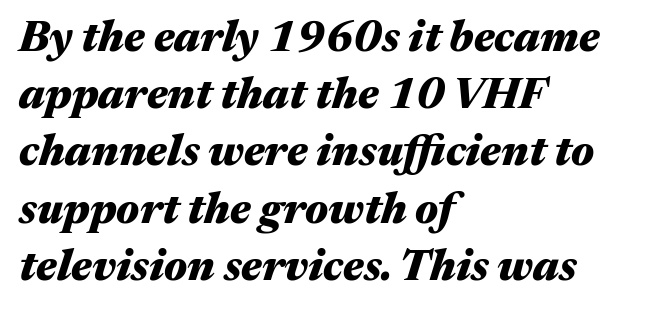
{"italic": "yes", "lean": "right", "slant_degrees": 17, "bold": "yes", "weight": "heavy", "width": "wide", "stroke_contrast": "medium", "x_height": "medium", "monospaced": "no", "underline": "no", "align": "left", "line_spacing": "normal", "line_spacing_ratio": 1.33, "letter_spacing": "normal", "letter_spacing_em": 0.0, "glyph_px": 43}
